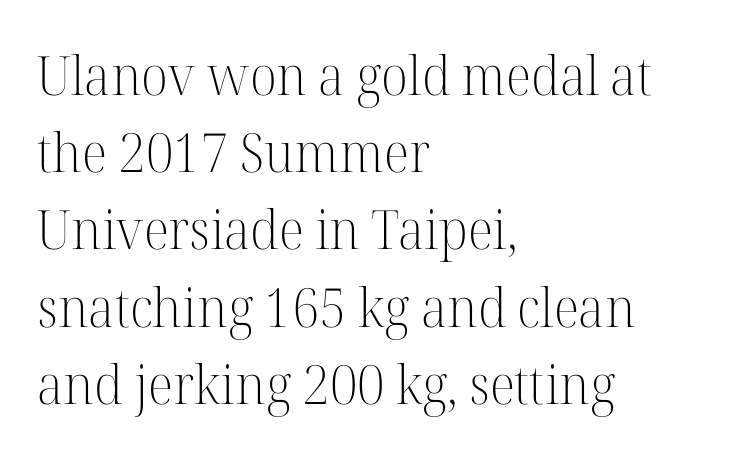
The image shows 54 px light serif type, upright; set left-aligned, normal line spacing (1.43x), normal letter spacing, not underlined; high stroke contrast and a medium x-height.
